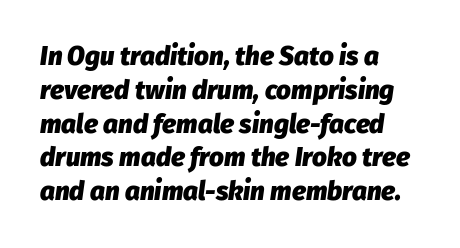
Q: Is the text bold? A: Yes.
Q: Is the text italic (slanted)? A: Yes, it leans right by about 8 degrees.
Q: Is the text underlined? A: No.
Q: How is the paragraph aligned? A: Left-aligned.
Q: Is the spacing between letters normal or unusually wide? A: Normal.
Q: Is the spacing between lines tight, normal or loose? A: Normal.
